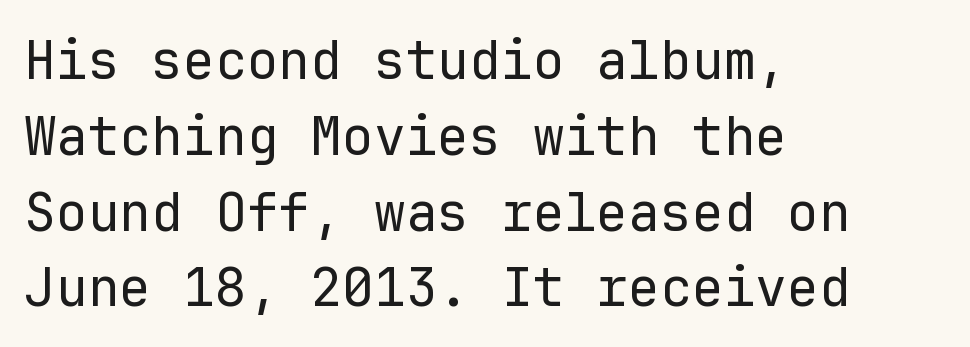
The lettering holds an erect, upright posture throughout. Stroke terminals: plain, sans-serif. These lines are set flush left with a ragged right edge. Each letter, wide or thin by design, is forced into the same width here.
